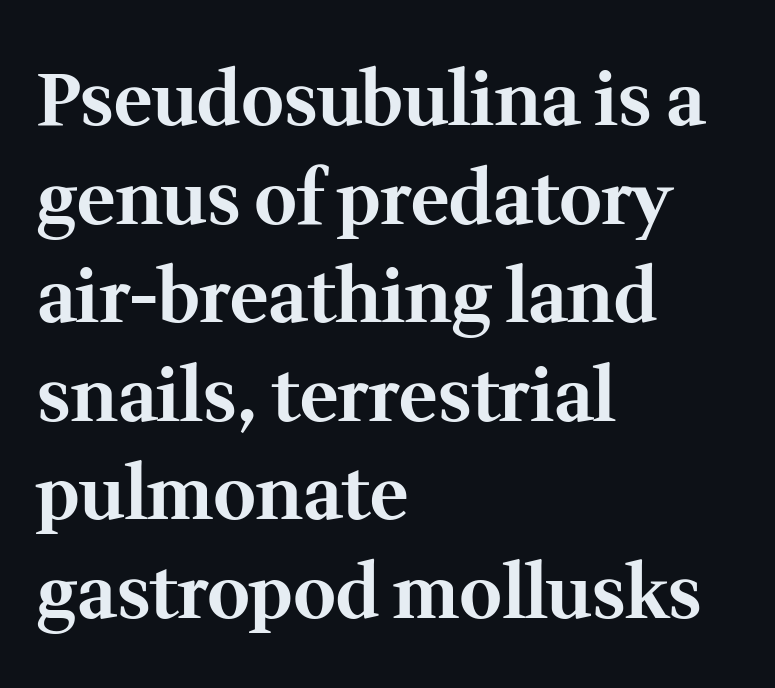
Q: Is the text bold? A: Yes.
Q: Is the text italic (slanted)? A: No, it is upright.
Q: Is the typeface a serif or a sans-serif typeface? A: Serif.
Q: Is the text underlined? A: No.
Q: How is the paragraph aligned? A: Left-aligned.
Q: Is the spacing between letters normal or unusually wide? A: Normal.
Q: Is the spacing between lines tight, normal or loose? A: Normal.
Q: Width (condensed, normal, or wide)? A: Normal.
Q: Stroke contrast? A: Medium.
Q: x-height? A: Medium.
Q: Monospaced? A: No.
